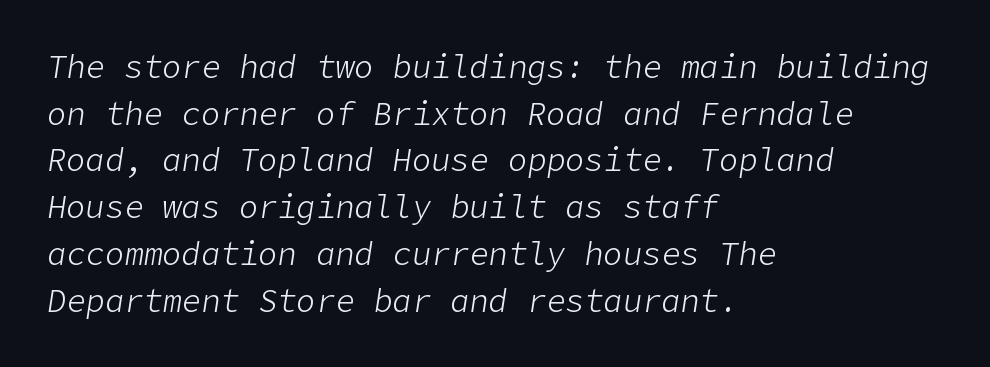
{"italic": "yes", "lean": "right", "slant_degrees": 9, "bold": "no", "weight": "light", "width": "normal", "stroke_contrast": "low", "x_height": "medium", "underline": "no", "align": "left", "line_spacing": "normal", "line_spacing_ratio": 1.46, "letter_spacing": "normal", "letter_spacing_em": 0.0, "glyph_px": 32}
